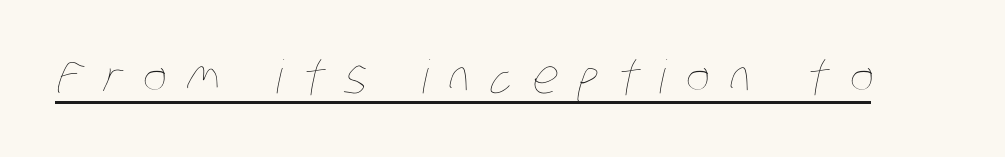
The image shows 46 px thin, condensed type; set unusually wide letter spacing (+0.44 em), underlined; low stroke contrast and a large x-height.
